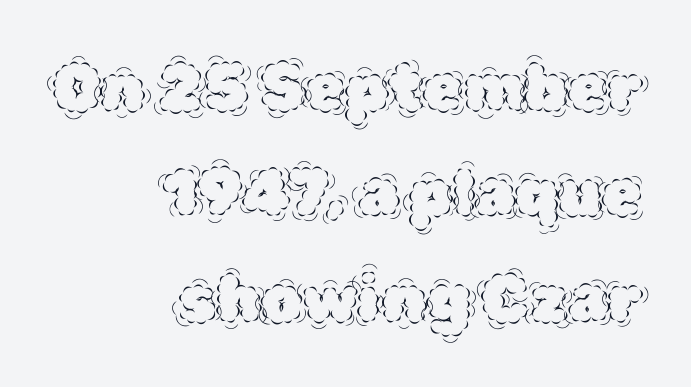
The image shows 65 px thin type, upright; set right-aligned, normal line spacing (1.62x), normal letter spacing, not underlined; a large x-height.
